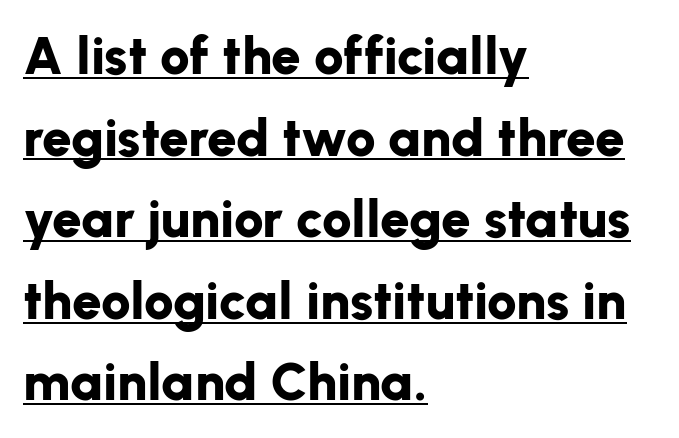
The paragraph shown leans on its left margin. Students, observe: this is what conventionally led text looks like. Does a line run under the words? Yes, clearly. Classification — sans serif. Is there any slant? The stems are plumb. The characters look thick and weighty, a clear bold.
